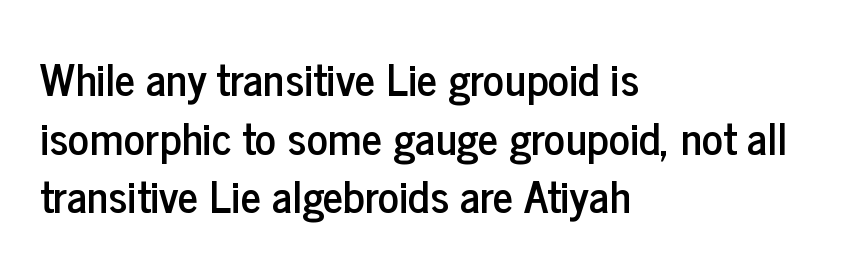
The image shows 44 px condensed sans-serif type, upright; set left-aligned, normal line spacing (1.33x), normal letter spacing, not underlined; low stroke contrast and a medium x-height.
